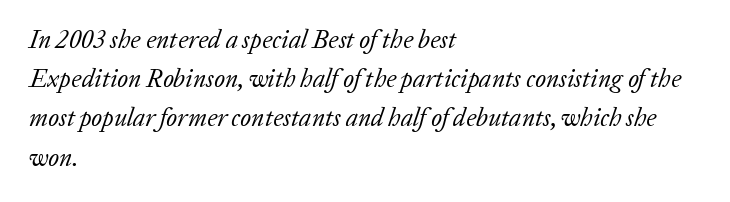
No letter is thick-stroked: the sample isn't bold. This sample is left-justified, so line endings fall wherever the words run out. In terms of leading, this rendering sits right in the middle. Descender tails drop into unmarked territory. The face used here is rendered with its standard letterfit.
